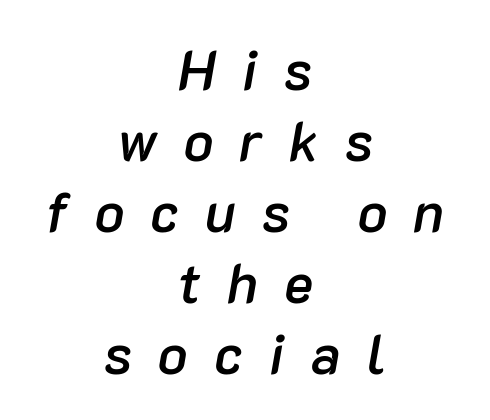
The image shows 55 px semibold type, italic (leaning right); set centered, normal line spacing (1.29x), unusually wide letter spacing (+0.48 em), not underlined; low stroke contrast and a medium x-height.
